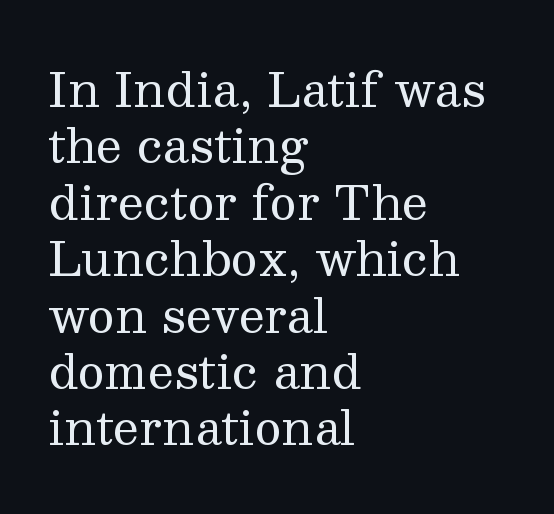
The weight would be labelled regular, book, light, or lighter still. These lines stack with their left ends in a neat column. The foot of each line stays bare and open. Tracking here is standard; glyphs follow each other at the usual distance. Designer's note — italics off, roman on.
